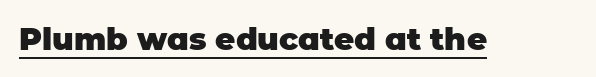
{"serif": "no", "italic": "no", "bold": "yes", "weight": "heavy", "width": "normal", "stroke_contrast": "low", "x_height": "large", "monospaced": "no", "underline": "yes", "letter_spacing": "normal", "letter_spacing_em": 0.0, "glyph_px": 31}
